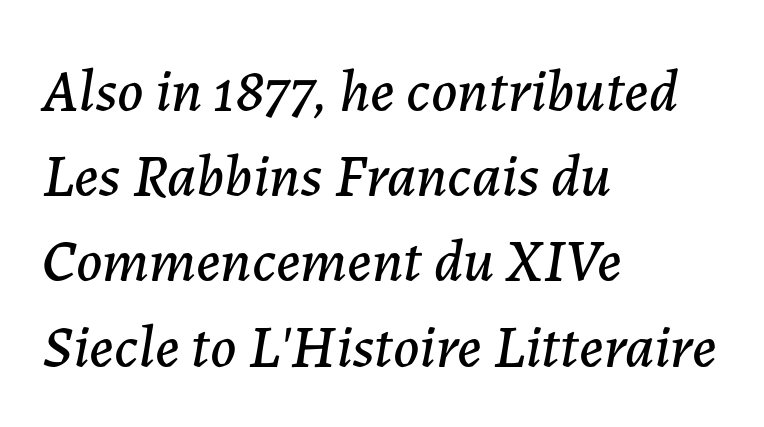
One-word summary of the alignment: left. You can tell it's italic because the verticals aren't actually vertical. Does the leading feel generous? No, just average. A typesetter would call this proportional, since set widths differ per character.
